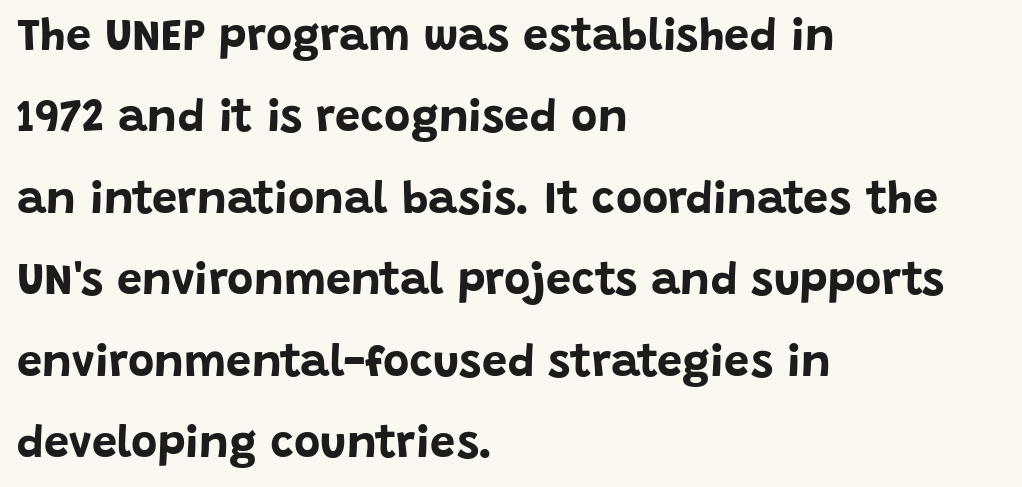
{"serif": "no", "italic": "no", "bold": "yes", "weight": "bold", "width": "normal", "stroke_contrast": "low", "x_height": "large", "monospaced": "no", "underline": "no", "align": "left", "line_spacing_ratio": 1.81, "letter_spacing": "normal", "letter_spacing_em": 0.0, "glyph_px": 45}
